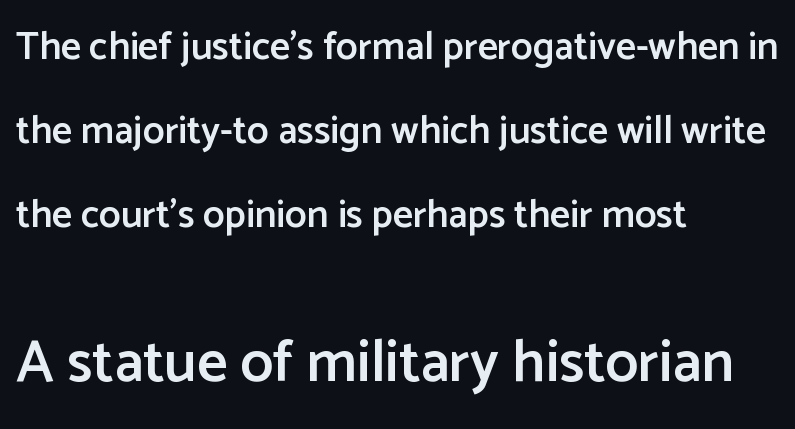
Has an underline been added? It has not. Set as a demibold, roughly 600 on the weight scale. The characters display no serif detailing; their extremities are plain. Each line starts at the same left margin while the right side varies. You could not count columns in this text — the font is proportionally spaced.
